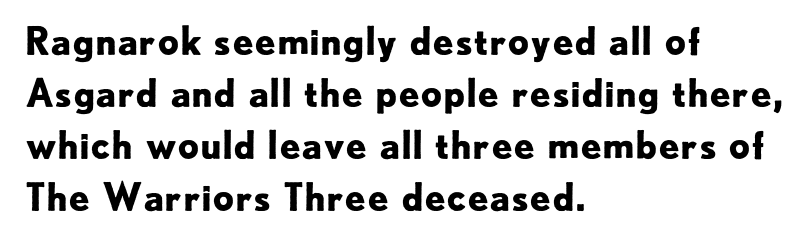
The image shows 38 px bold sans-serif type, upright; set left-aligned, normal line spacing (1.37x), normal letter spacing, not underlined; low stroke contrast and a small x-height.
